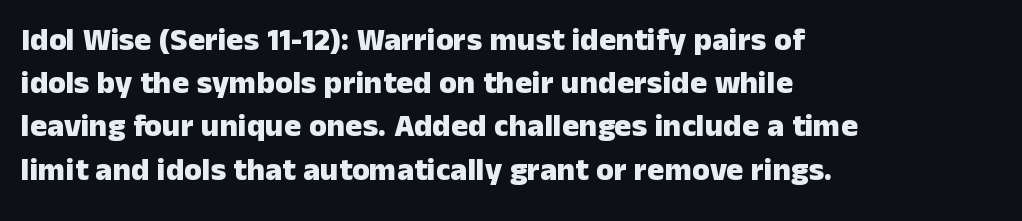
{"serif": "no", "italic": "no", "bold": "yes", "weight": "heavy", "width": "normal", "stroke_contrast": "low", "x_height": "medium", "monospaced": "no", "underline": "no", "align": "left", "line_spacing": "normal", "line_spacing_ratio": 1.35, "letter_spacing": "normal", "letter_spacing_em": 0.0, "glyph_px": 32}
